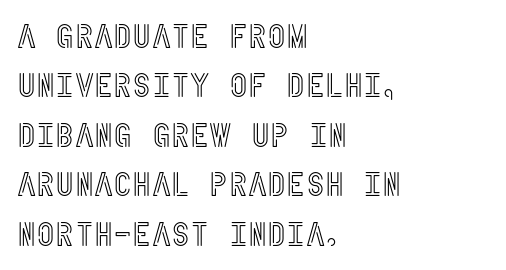
{"italic": "no", "width": "condensed", "x_height": "large", "underline": "no", "align": "left", "line_spacing": "normal", "line_spacing_ratio": 1.5, "letter_spacing": "normal", "letter_spacing_em": 0.0, "glyph_px": 33}
